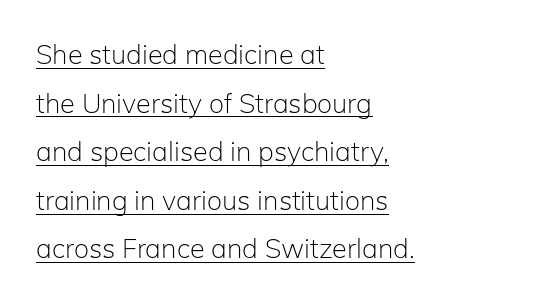
Italic? Not at all — the glyphs are vertical. Caption: standard tracking, unaltered. In designer terms, the underline attribute is active on this setting. Vertical stems look standard width or narrower in stroke. This rendering uses left alignment, leaving the right contour irregular.
